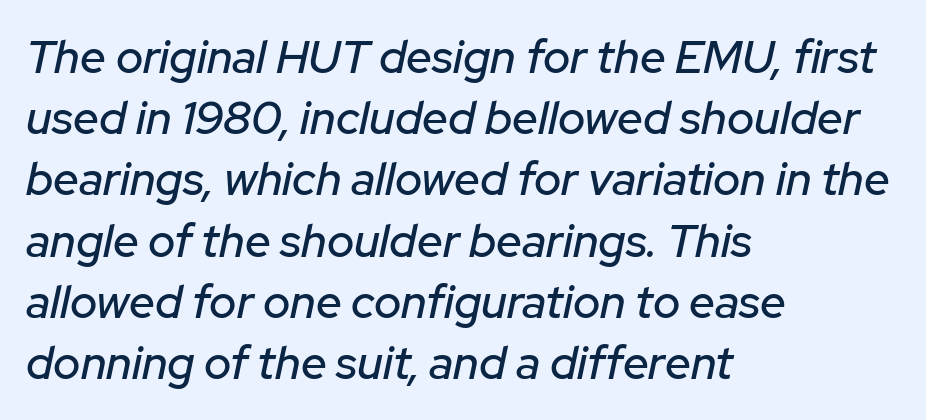
The image shows 46 px text type, italic (leaning right); set left-aligned, normal line spacing (1.33x), normal letter spacing, not underlined; low stroke contrast and a medium x-height.
